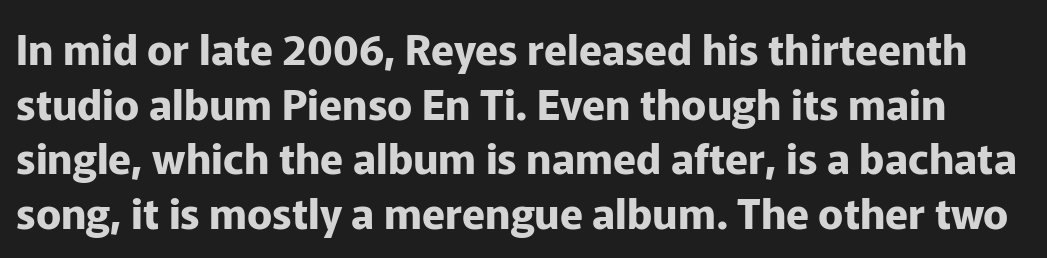
{"serif": "no", "italic": "no", "bold": "yes", "weight": "bold", "width": "normal", "stroke_contrast": "low", "x_height": "medium", "monospaced": "no", "underline": "no", "line_spacing": "normal", "line_spacing_ratio": 1.3, "letter_spacing": "normal", "letter_spacing_em": 0.0, "glyph_px": 42}
